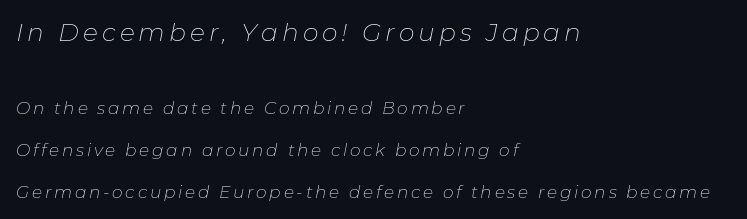
The image shows 25 px text type, italic (leaning right); set left-aligned, loose line spacing (2.45x), not underlined; the first (top) block is 1.47x larger.
